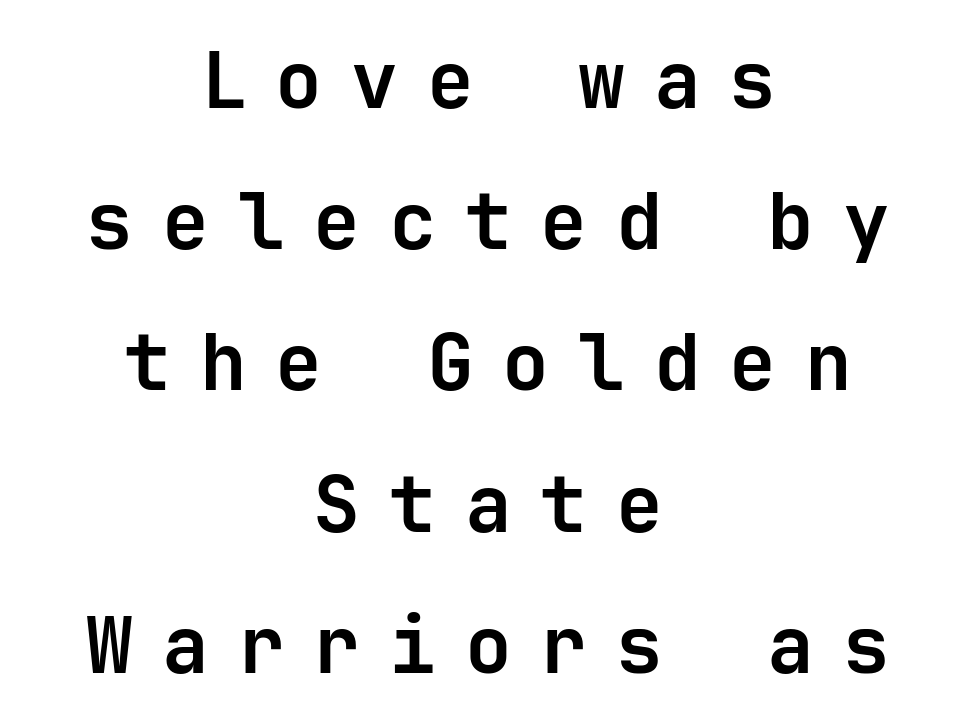
As a designer I'd log this as weight 700, bold. Tracking value appears strongly positive — letters spread wide. The characters display no serif detailing; their extremities are plain. This sample has the even, mechanical cadence of fixed-width lettering.
